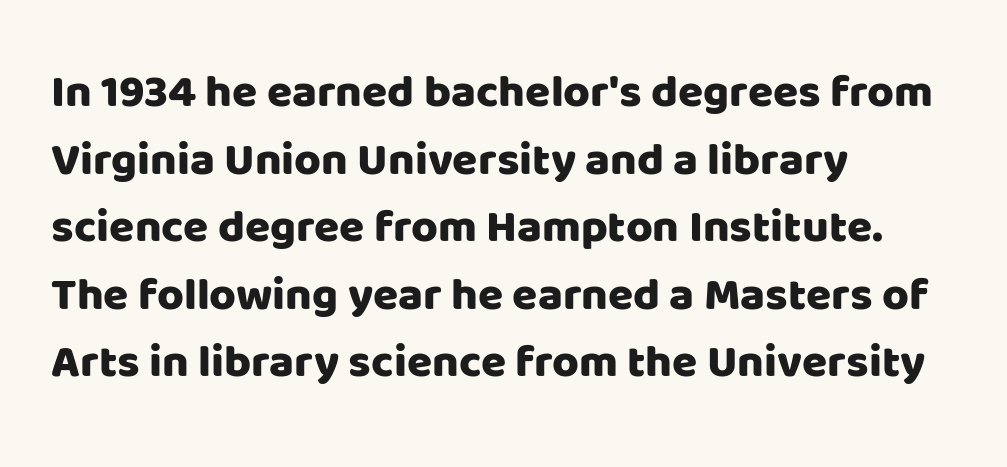
Q: Is the text italic (slanted)? A: No, it is upright.
Q: Is the typeface a serif or a sans-serif typeface? A: Sans-serif.
Q: Is the text underlined? A: No.
Q: How is the paragraph aligned? A: Left-aligned.
Q: Is the spacing between letters normal or unusually wide? A: Normal.
Q: Is the spacing between lines tight, normal or loose? A: Normal.
Q: Width (condensed, normal, or wide)? A: Normal.
Q: Stroke contrast? A: Low.
Q: x-height? A: Large.
Q: Monospaced? A: No.
